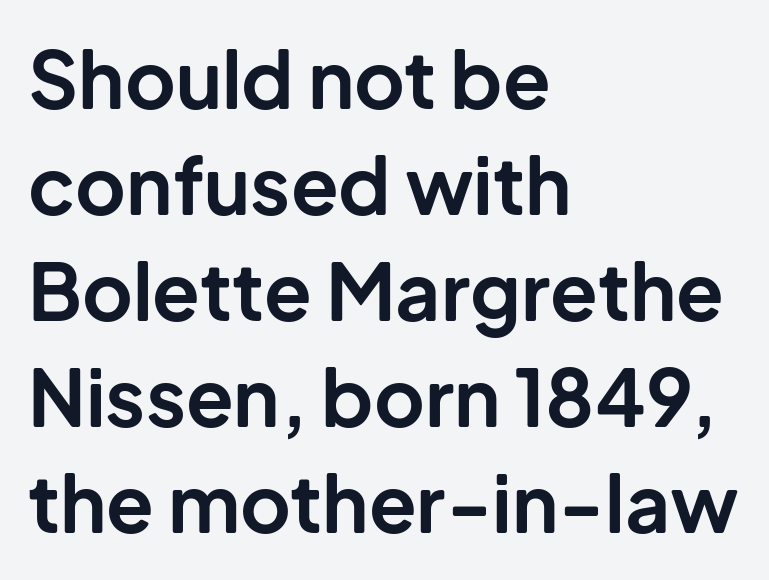
{"serif": "no", "italic": "no", "bold": "yes", "weight": "bold", "width": "normal", "stroke_contrast": "low", "x_height": "medium", "monospaced": "no", "underline": "no", "align": "left", "line_spacing": "normal", "line_spacing_ratio": 1.36, "letter_spacing": "normal", "letter_spacing_em": 0.0, "glyph_px": 78}
